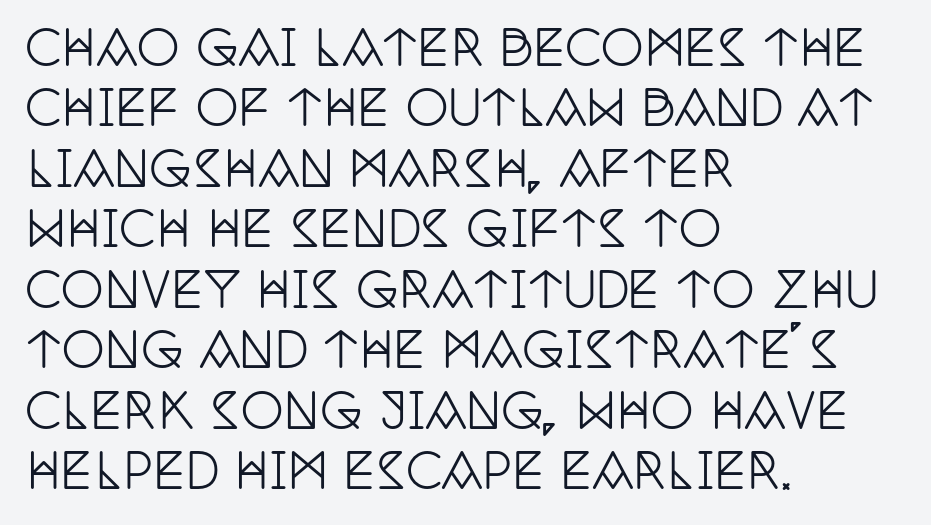
Q: Is the text italic (slanted)? A: No, it is upright.
Q: Is the typeface a serif or a sans-serif typeface? A: Serif.
Q: Is the text underlined? A: No.
Q: How is the paragraph aligned? A: Left-aligned.
Q: Is the spacing between letters normal or unusually wide? A: Normal.
Q: Is the spacing between lines tight, normal or loose? A: Normal.
Q: Width (condensed, normal, or wide)? A: Condensed.
Q: Stroke contrast? A: Low.
Q: x-height? A: Large.
Q: Monospaced? A: No.
